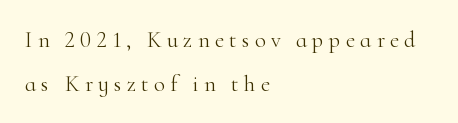
{"italic": "no", "bold": "no", "underline": "no", "align": "left", "line_spacing": "loose", "line_spacing_ratio": 1.9, "letter_spacing": "wide", "letter_spacing_em": 0.22, "glyph_px": 23}
